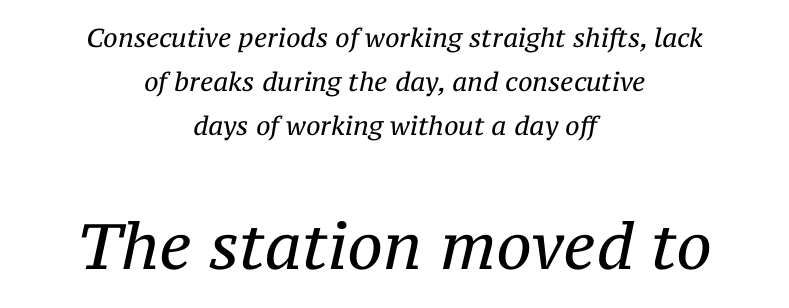
The image shows 64 px regular-weight serif type, italic (leaning right); set centered, normal line spacing (1.69x), normal letter spacing, not underlined; the second (bottom) block is 2.46x larger; medium stroke contrast and a medium x-height.
